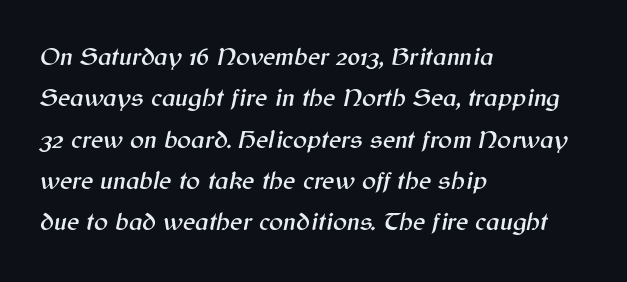
The image shows 26 px text type, italic (leaning right); set left-aligned, normal line spacing (1.59x), normal letter spacing, not underlined.
